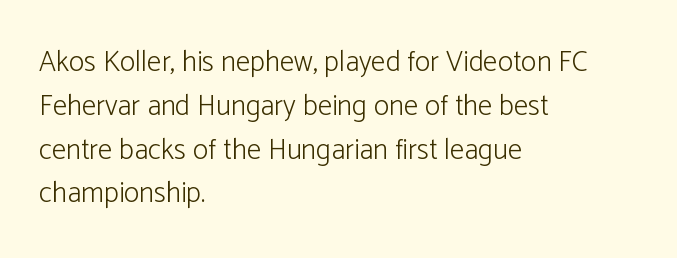
{"serif": "no", "italic": "no", "bold": "no", "weight": "light", "width": "normal", "stroke_contrast": "low", "x_height": "medium", "monospaced": "no", "underline": "no", "align": "left", "line_spacing": "normal", "line_spacing_ratio": 1.51, "letter_spacing": "normal", "letter_spacing_em": 0.0, "glyph_px": 29}
